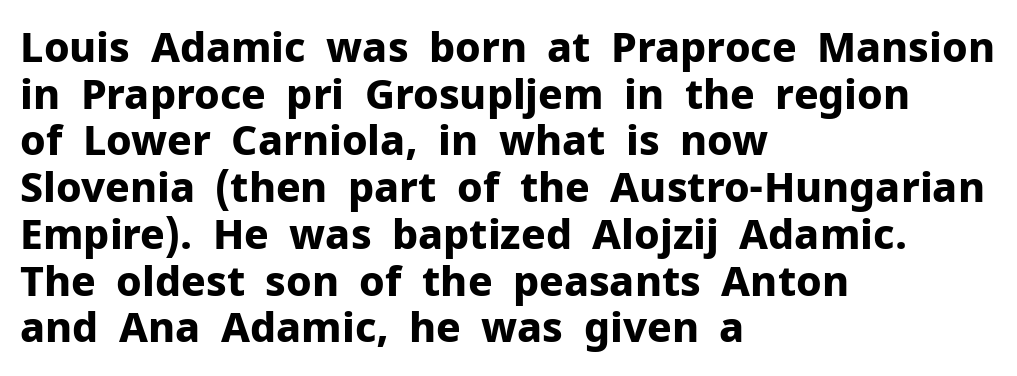
Strokes here are thick enough to call this a true bold. A typesetter would call this leading minimal, almost set solid. The letters advance in unequal steps, a hallmark of proportional type. The letters sit at their default tracking, neither squeezed nor spread.
